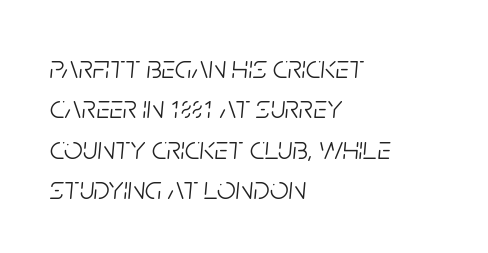
The image shows 33 px light, condensed type, italic (leaning right); set left-aligned, line spacing 1.22x, normal letter spacing, not underlined; low stroke contrast and a large x-height.
